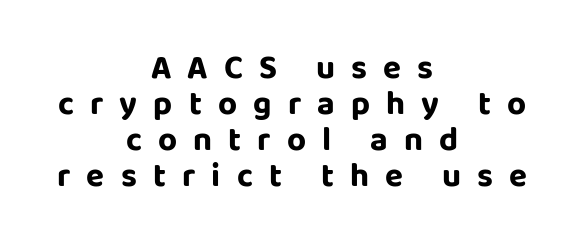
{"serif": "no", "italic": "no", "bold": "yes", "weight": "bold", "width": "normal", "stroke_contrast": "low", "x_height": "large", "monospaced": "no", "underline": "no", "align": "center", "line_spacing": "tight", "line_spacing_ratio": 1.09, "letter_spacing": "wide", "letter_spacing_em": 0.49, "glyph_px": 33}
